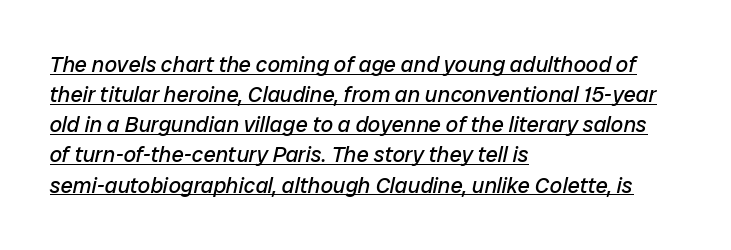
The setting favours the left margin, as ordinary paragraphs usually do. Has an underline been added? It has. This rendering leaves character spacing at its baseline value. The strokes are not fattened; the text isn't bold. These lines sit exactly where default settings would place them. The text carries the slant typical of an italic or oblique font.
